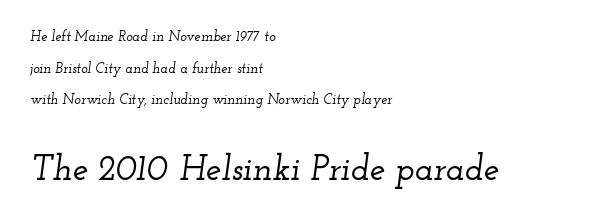
{"serif": "yes", "italic": "yes", "lean": "right", "slant_degrees": 12, "width": "wide", "stroke_contrast": "low", "x_height": "small", "monospaced": "no", "underline": "no", "align": "left", "line_spacing": "loose", "line_spacing_ratio": 2.26, "letter_spacing": "normal", "letter_spacing_em": 0.0, "larger_block": "second", "size_ratio": 2.5, "glyph_px": 35}
